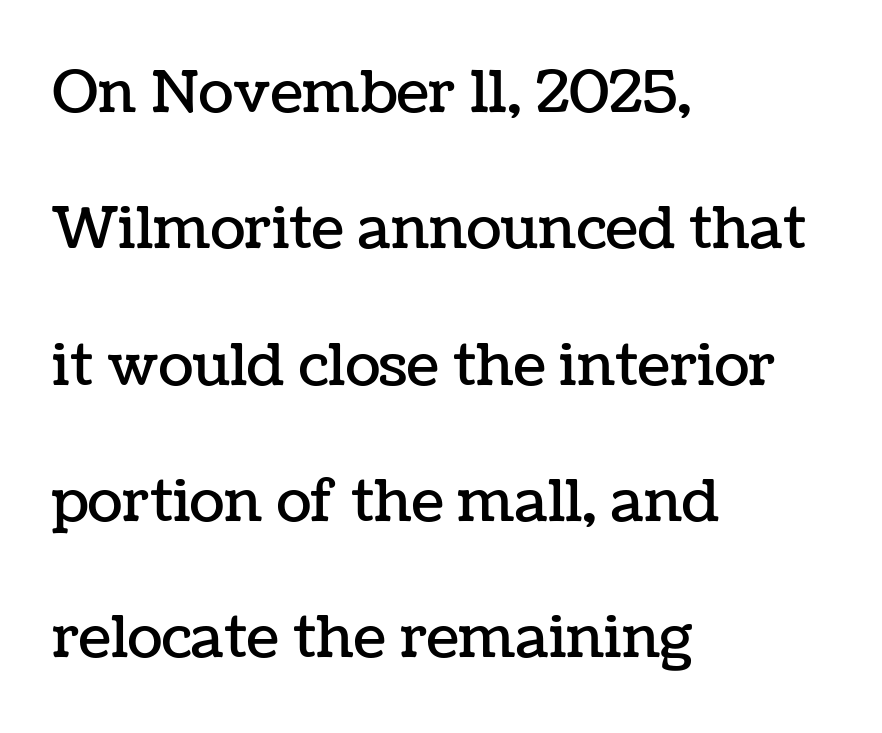
Q: Is the text italic (slanted)? A: No, it is upright.
Q: Is the text underlined? A: No.
Q: How is the paragraph aligned? A: Left-aligned.
Q: Is the spacing between letters normal or unusually wide? A: Normal.
Q: Is the spacing between lines tight, normal or loose? A: Loose.
Q: Width (condensed, normal, or wide)? A: Normal.
Q: Stroke contrast? A: Low.
Q: x-height? A: Medium.
Q: Monospaced? A: No.
